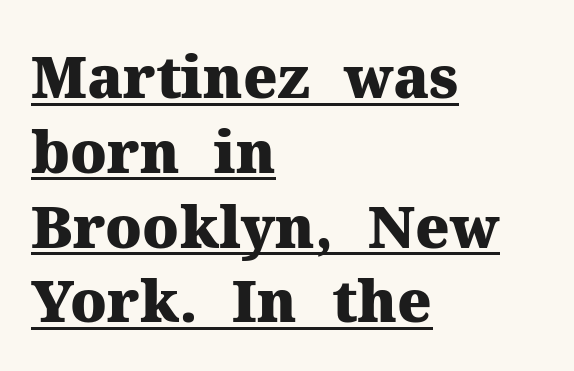
Q: Is the text bold? A: Yes.
Q: Is the text italic (slanted)? A: No, it is upright.
Q: Is the typeface a serif or a sans-serif typeface? A: Serif.
Q: Is the text underlined? A: Yes.
Q: How is the paragraph aligned? A: Left-aligned.
Q: Is the spacing between letters normal or unusually wide? A: Normal.
Q: Is the spacing between lines tight, normal or loose? A: Normal.
Q: Width (condensed, normal, or wide)? A: Normal.
Q: Stroke contrast? A: Medium.
Q: x-height? A: Medium.
Q: Monospaced? A: No.
